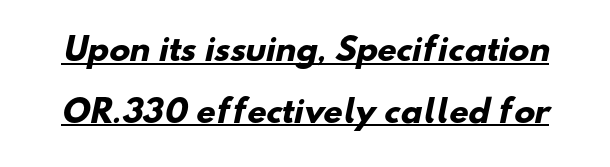
The image shows 31 px heavy sans-serif type; set loose line spacing (1.99x), normal letter spacing, underlined; low stroke contrast and a small x-height.
